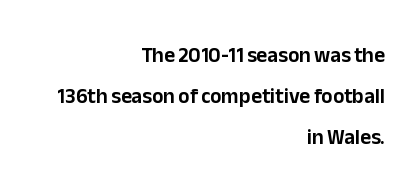
Q: Is the text italic (slanted)? A: No, it is upright.
Q: Is the text underlined? A: No.
Q: How is the paragraph aligned? A: Right-aligned.
Q: Is the spacing between letters normal or unusually wide? A: Normal.
Q: Is the spacing between lines tight, normal or loose? A: Loose.
